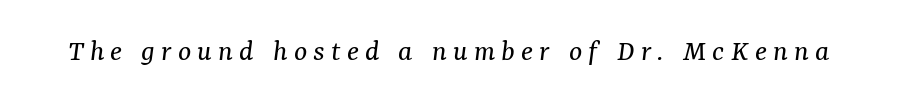
The image shows 31 px regular-weight serif type, italic (leaning right); set unusually wide letter spacing (+0.2 em), not underlined; medium stroke contrast and a medium x-height.
